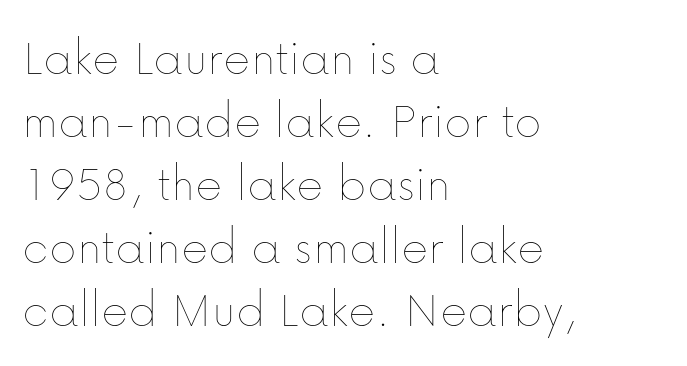
{"italic": "no", "bold": "no", "weight": "thin", "width": "normal", "stroke_contrast": "low", "x_height": "medium", "monospaced": "no", "underline": "no", "align": "left", "line_spacing_ratio": 1.21, "letter_spacing": "normal", "letter_spacing_em": 0.0, "glyph_px": 52}
